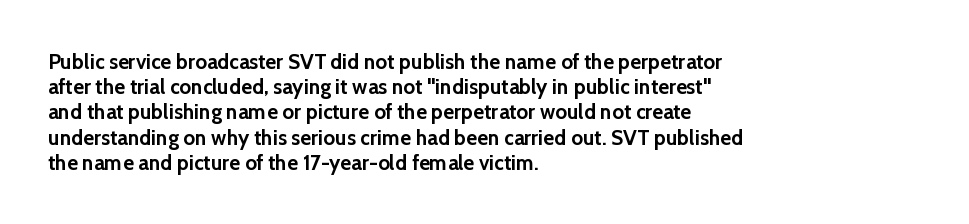
{"italic": "no", "bold": "yes", "underline": "no", "align": "left", "line_spacing_ratio": 1.2, "letter_spacing": "normal", "letter_spacing_em": 0.0, "glyph_px": 21}
